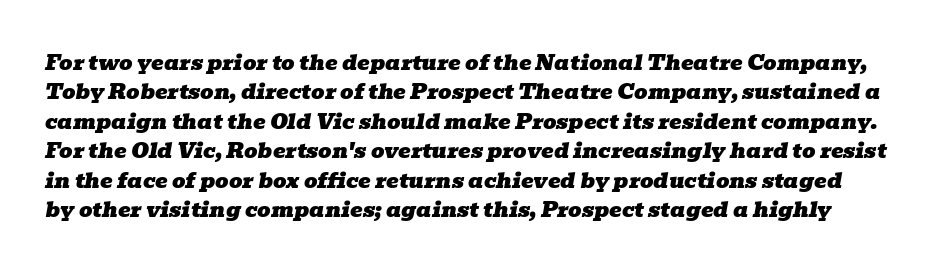
{"italic": "yes", "lean": "right", "slant_degrees": 10, "underline": "no", "line_spacing": "normal", "line_spacing_ratio": 1.4, "letter_spacing": "normal", "letter_spacing_em": 0.0, "glyph_px": 21}
